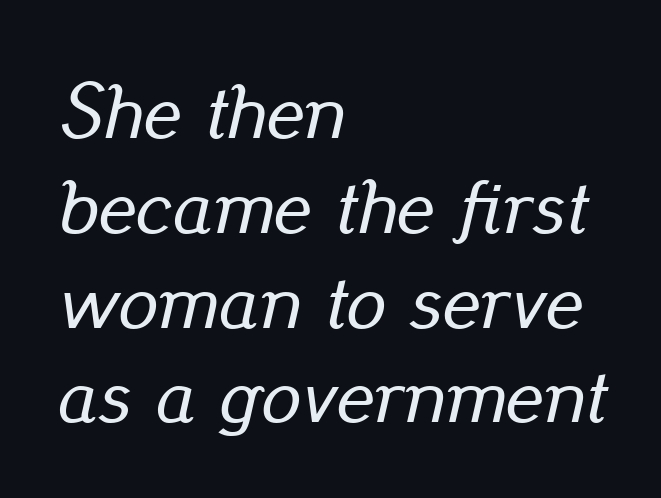
Q: Is the text italic (slanted)? A: Yes, it leans right by about 13 degrees.
Q: Is the text underlined? A: No.
Q: How is the paragraph aligned? A: Left-aligned.
Q: Is the spacing between letters normal or unusually wide? A: Normal.
Q: Width (condensed, normal, or wide)? A: Normal.
Q: Stroke contrast? A: Low.
Q: x-height? A: Small.
Q: Monospaced? A: No.
